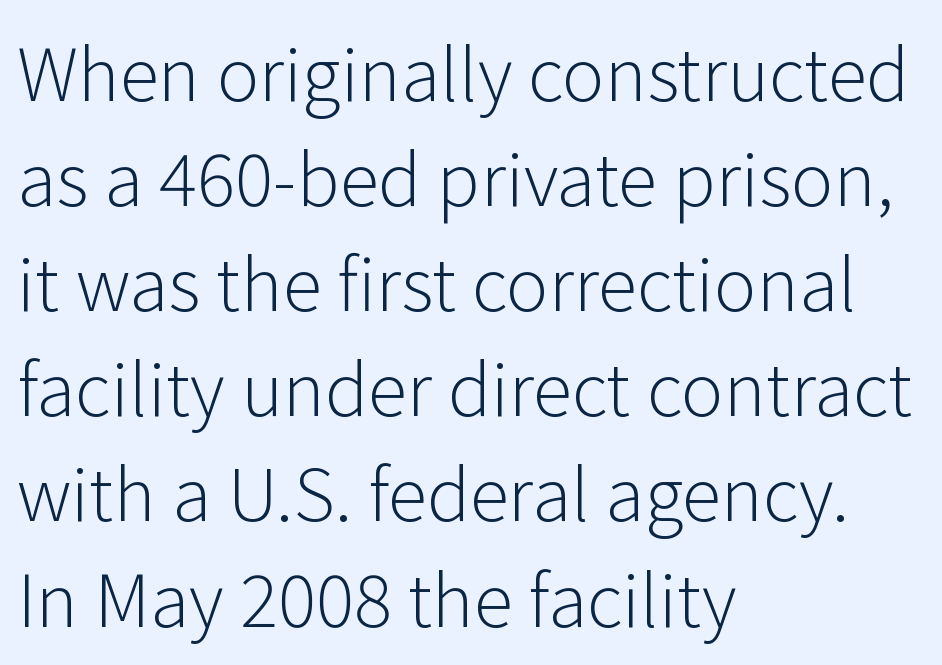
{"serif": "no", "italic": "no", "bold": "no", "weight": "light", "width": "normal", "stroke_contrast": "low", "x_height": "medium", "monospaced": "no", "underline": "no", "align": "left", "line_spacing": "normal", "line_spacing_ratio": 1.46, "letter_spacing": "normal", "letter_spacing_em": 0.0, "glyph_px": 72}
